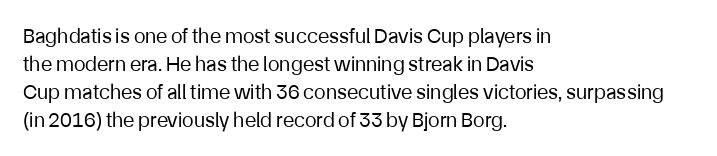
The paragraph has a hard left edge and a soft right edge. Rows of type keep a routine distance in the vertical direction. The letters sit at their default tracking, neither squeezed nor spread. Posture: vertical.
